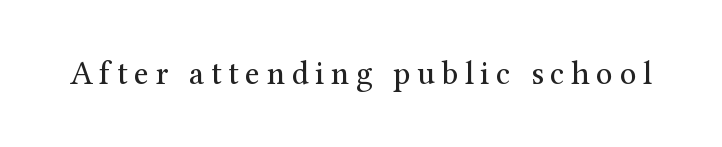
The weight would be labelled regular, book, light, or lighter still. The words here are not underlined. These lines are rendered in a variable-pitch font. The type is letterspaced generously, with wide tracking.
